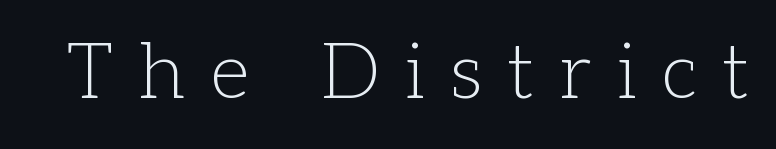
Is this a sans? No — the strokes have serifs. Posture: vertical. Varying glyph widths throughout — classic text-font behaviour. The words here are not underlined.
